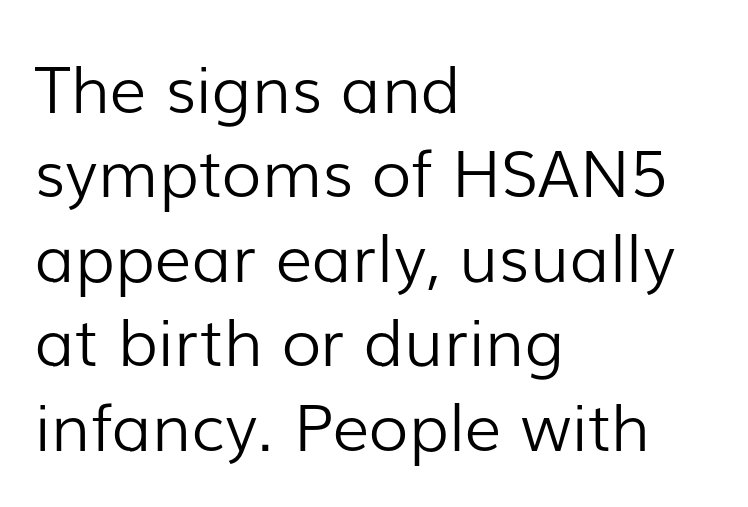
{"serif": "no", "italic": "no", "bold": "no", "weight": "light", "width": "normal", "stroke_contrast": "low", "x_height": "medium", "monospaced": "no", "underline": "no", "align": "left", "line_spacing": "normal", "line_spacing_ratio": 1.3, "letter_spacing": "normal", "letter_spacing_em": 0.0, "glyph_px": 65}
